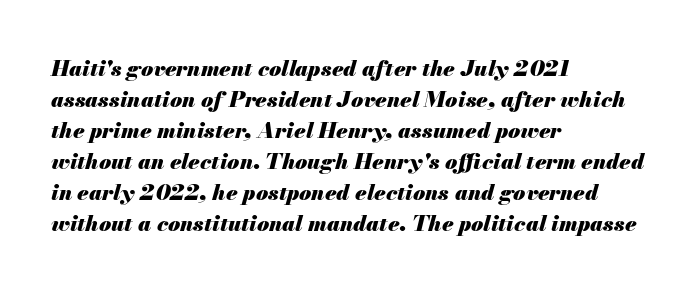
{"italic": "yes", "lean": "right", "slant_degrees": 13, "bold": "yes", "underline": "no", "align": "left", "line_spacing": "normal", "line_spacing_ratio": 1.41, "letter_spacing": "normal", "letter_spacing_em": 0.0, "glyph_px": 22}
